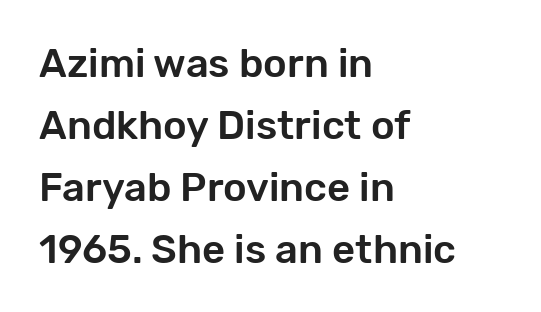
The image shows 40 px sans-serif type, upright; set left-aligned, normal line spacing (1.55x), normal letter spacing, not underlined; low stroke contrast and a medium x-height.
